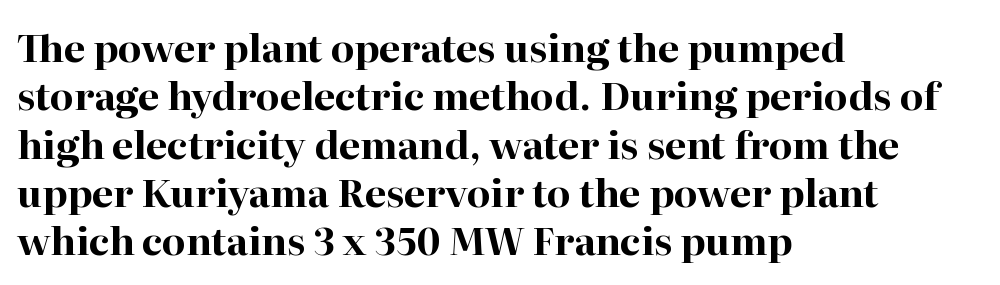
The image shows 38 px bold serif type, upright; set left-aligned, normal line spacing (1.27x), normal letter spacing, not underlined; high stroke contrast and a medium x-height.
